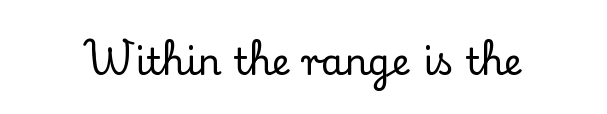
{"serif": "yes", "italic": "no", "width": "normal", "stroke_contrast": "low", "x_height": "small", "monospaced": "no", "underline": "no", "letter_spacing": "normal", "letter_spacing_em": 0.0, "glyph_px": 37}
